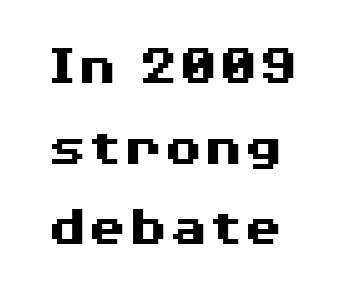
Q: Is the text bold? A: Yes.
Q: Is the text italic (slanted)? A: No, it is upright.
Q: Is the typeface a serif or a sans-serif typeface? A: Sans-serif.
Q: Is the text underlined? A: No.
Q: Is the spacing between letters normal or unusually wide? A: Normal.
Q: Is the spacing between lines tight, normal or loose? A: Normal.
Q: Width (condensed, normal, or wide)? A: Wide.
Q: Stroke contrast? A: Medium.
Q: x-height? A: Medium.
Q: Monospaced? A: No.
